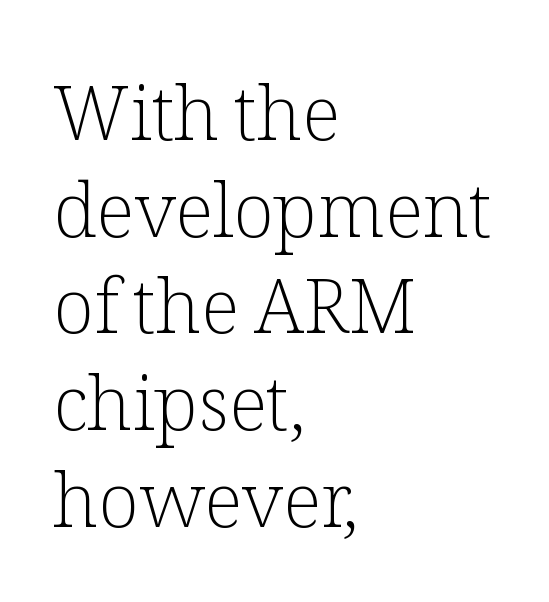
Q: Is the text bold? A: No.
Q: Is the text italic (slanted)? A: No, it is upright.
Q: Is the typeface a serif or a sans-serif typeface? A: Serif.
Q: Is the text underlined? A: No.
Q: How is the paragraph aligned? A: Left-aligned.
Q: Is the spacing between letters normal or unusually wide? A: Normal.
Q: Is the spacing between lines tight, normal or loose? A: Normal.
Q: Width (condensed, normal, or wide)? A: Normal.
Q: Stroke contrast? A: Low.
Q: x-height? A: Medium.
Q: Monospaced? A: No.
